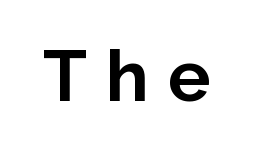
The image shows 71 px bold sans-serif type, upright; set unusually wide letter spacing (+0.27 em), not underlined; low stroke contrast and a medium x-height.
